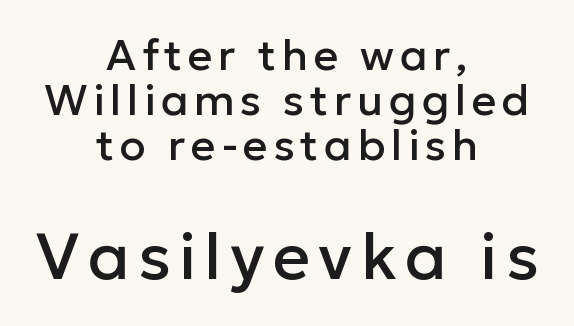
{"serif": "no", "italic": "no", "width": "normal", "stroke_contrast": "low", "x_height": "medium", "monospaced": "no", "underline": "no", "align": "center", "line_spacing": "tight", "line_spacing_ratio": 1.05, "larger_block": "second", "size_ratio": 1.51, "glyph_px": 65}
